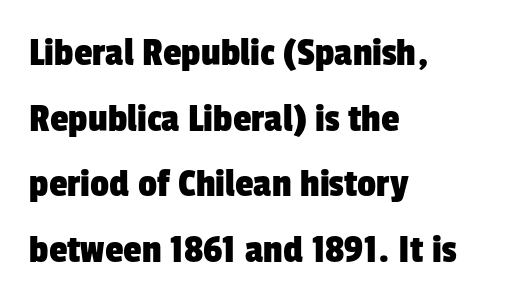
Q: Is the typeface a serif or a sans-serif typeface? A: Sans-serif.
Q: Is the text underlined? A: No.
Q: How is the paragraph aligned? A: Left-aligned.
Q: Is the spacing between letters normal or unusually wide? A: Normal.
Q: Is the spacing between lines tight, normal or loose? A: Normal.
Q: Width (condensed, normal, or wide)? A: Condensed.
Q: Stroke contrast? A: Low.
Q: x-height? A: Medium.
Q: Monospaced? A: No.
